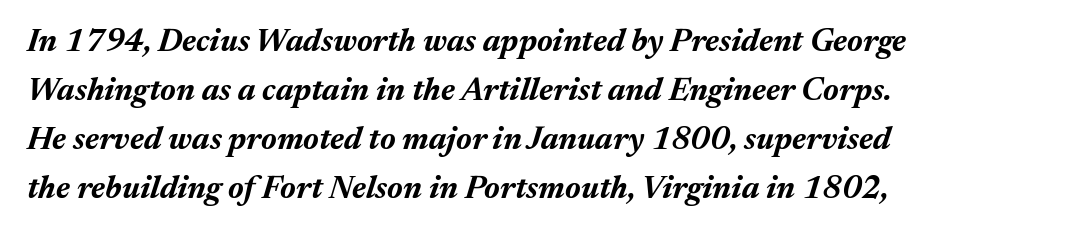
Q: Is the text bold? A: Yes.
Q: Is the text italic (slanted)? A: Yes, it leans right by about 17 degrees.
Q: Is the text underlined? A: No.
Q: How is the paragraph aligned? A: Left-aligned.
Q: Is the spacing between letters normal or unusually wide? A: Normal.
Q: Is the spacing between lines tight, normal or loose? A: Normal.
Q: Width (condensed, normal, or wide)? A: Normal.
Q: Stroke contrast? A: Medium.
Q: x-height? A: Medium.
Q: Monospaced? A: No.
